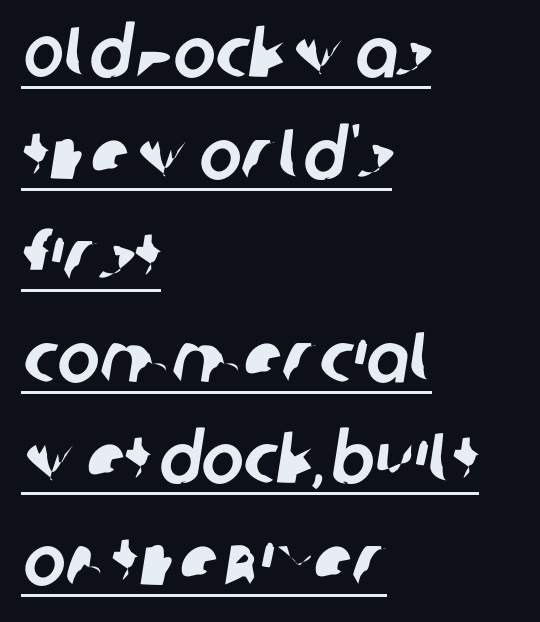
Summary of vertical rhythm: regular, with standard interline spacing. You could call the tracking neutral — neither tight nor loose. If you drew a ruler down the left edge, every line would touch it. Varying glyph widths throughout — classic text-font behaviour. Caption: lettering with a line underneath.
